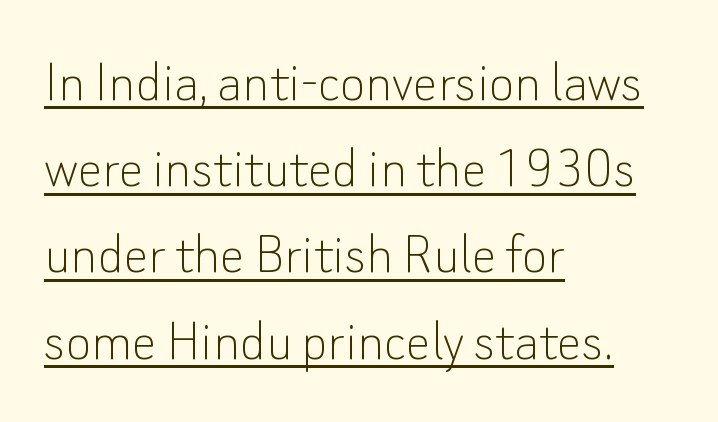
{"serif": "no", "italic": "no", "bold": "no", "weight": "thin", "width": "normal", "stroke_contrast": "low", "x_height": "small", "monospaced": "no", "underline": "yes", "align": "left", "line_spacing": "normal", "line_spacing_ratio": 1.39, "letter_spacing": "normal", "letter_spacing_em": 0.0, "glyph_px": 62}
